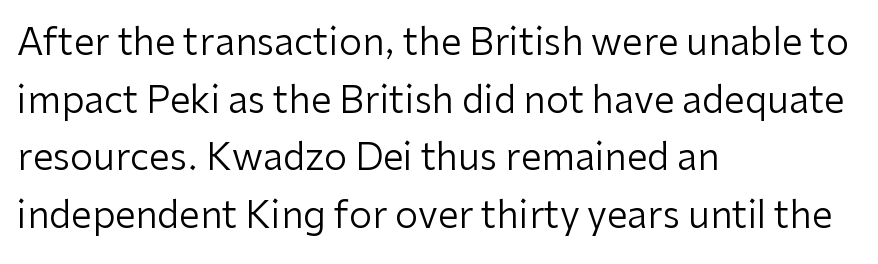
{"serif": "no", "italic": "no", "bold": "no", "weight": "regular", "width": "normal", "stroke_contrast": "low", "x_height": "medium", "monospaced": "no", "underline": "no", "align": "left", "line_spacing": "normal", "line_spacing_ratio": 1.56, "letter_spacing": "normal", "letter_spacing_em": 0.0, "glyph_px": 37}
